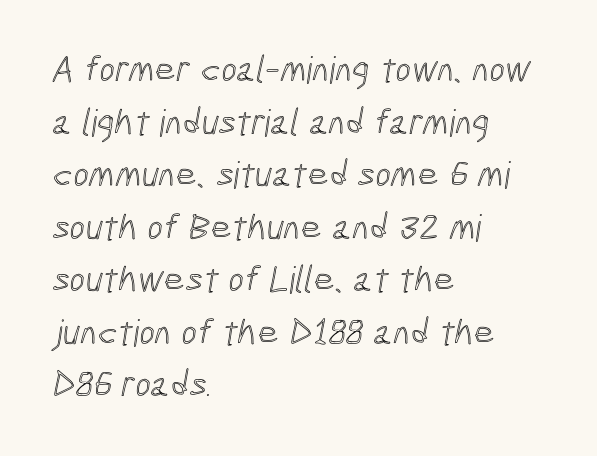
{"width": "condensed", "x_height": "medium", "monospaced": "no", "underline": "no", "align": "left", "line_spacing": "normal", "line_spacing_ratio": 1.42, "letter_spacing": "normal", "letter_spacing_em": 0.0, "glyph_px": 37}
